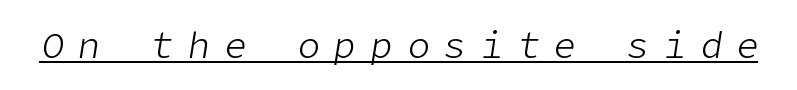
The image shows 37 px light type, italic (leaning right); set unusually wide letter spacing (+0.39 em), underlined; low stroke contrast and a medium x-height.
